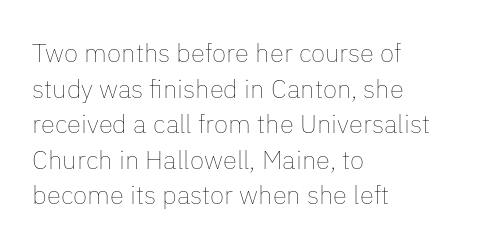
Q: Is the text bold? A: No.
Q: Is the text italic (slanted)? A: No, it is upright.
Q: Is the text underlined? A: No.
Q: How is the paragraph aligned? A: Left-aligned.
Q: Is the spacing between letters normal or unusually wide? A: Normal.
Q: Is the spacing between lines tight, normal or loose? A: Normal.
